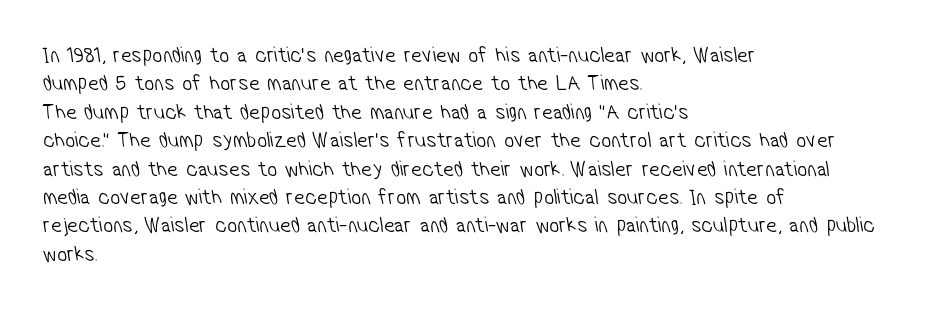
Students, note that the glyphs here touch the page at normal intervals. Leading: standard. The foot of each line stays bare and open. The typesetter chose a ragged-right arrangement here.
